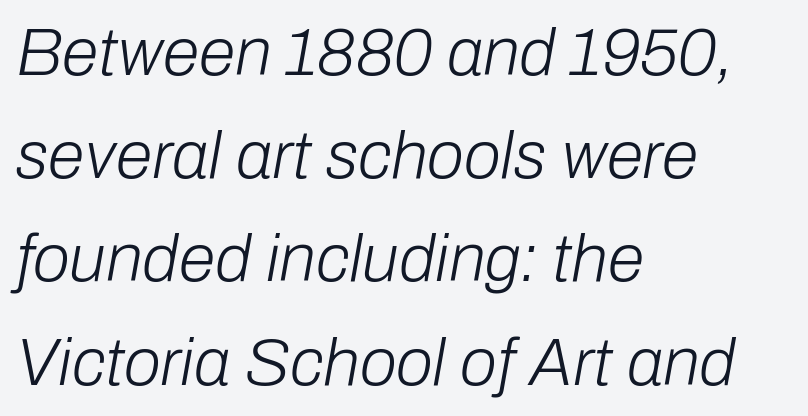
{"italic": "yes", "lean": "right", "slant_degrees": 10, "bold": "no", "weight": "light", "width": "normal", "stroke_contrast": "low", "x_height": "medium", "monospaced": "no", "underline": "no", "align": "left", "line_spacing": "normal", "line_spacing_ratio": 1.54, "letter_spacing": "normal", "letter_spacing_em": 0.0, "glyph_px": 67}
